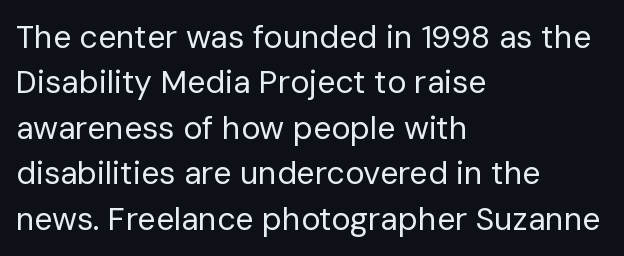
Spacing verdict: proportional, widths tailored to each character. I'd call this a sans setting — the letters go barefoot. No extra ink here — the face is not bold. This rendering uses left alignment, leaving the right contour irregular.
